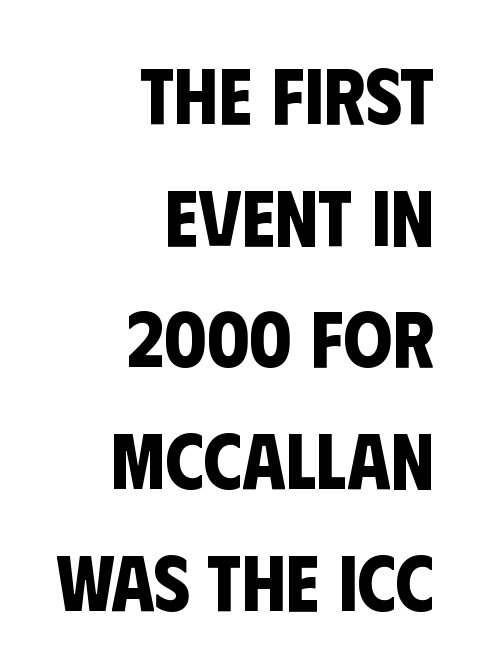
Q: Is the text bold? A: Yes.
Q: Is the typeface a serif or a sans-serif typeface? A: Sans-serif.
Q: Is the text underlined? A: No.
Q: How is the paragraph aligned? A: Right-aligned.
Q: Is the spacing between letters normal or unusually wide? A: Normal.
Q: Is the spacing between lines tight, normal or loose? A: Normal.
Q: Width (condensed, normal, or wide)? A: Condensed.
Q: Stroke contrast? A: Low.
Q: x-height? A: Large.
Q: Monospaced? A: No.
